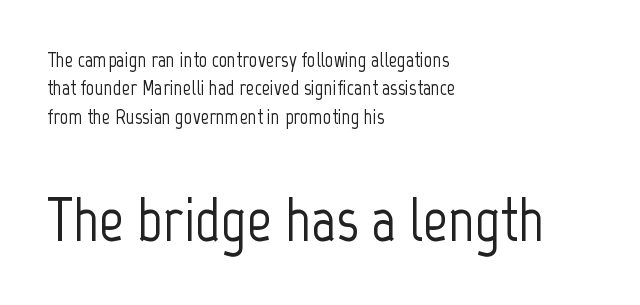
Q: Is the text italic (slanted)? A: No, it is upright.
Q: Is the typeface a serif or a sans-serif typeface? A: Sans-serif.
Q: Is the text underlined? A: No.
Q: How is the paragraph aligned? A: Left-aligned.
Q: Is the spacing between letters normal or unusually wide? A: Normal.
Q: Is the spacing between lines tight, normal or loose? A: Normal.
Q: Which block of text is set in a larger size, the first (top) or the second (bottom)? A: The second (bottom) one.
Q: Width (condensed, normal, or wide)? A: Condensed.
Q: Stroke contrast? A: Low.
Q: x-height? A: Medium.
Q: Monospaced? A: No.
